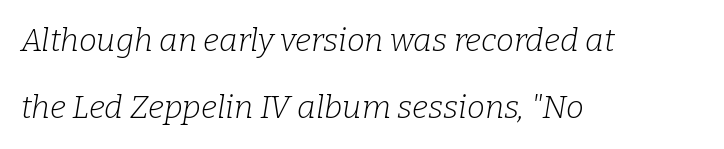
{"serif": "yes", "italic": "yes", "lean": "right", "slant_degrees": 9, "bold": "no", "weight": "light", "width": "normal", "stroke_contrast": "low", "x_height": "medium", "monospaced": "no", "underline": "no", "align": "left", "line_spacing": "loose", "line_spacing_ratio": 2.1, "letter_spacing": "normal", "letter_spacing_em": 0.0, "glyph_px": 32}
